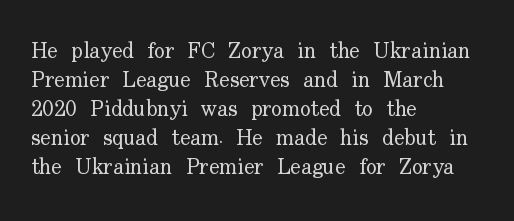
Tall strokes in this sample are plumb rather than angled. The passage shown has conventional tracking throughout. Every row of glyphs begins at an identical x-position on the left. A normal amount of white space separates one row of letters from the next. Type without underlining.
